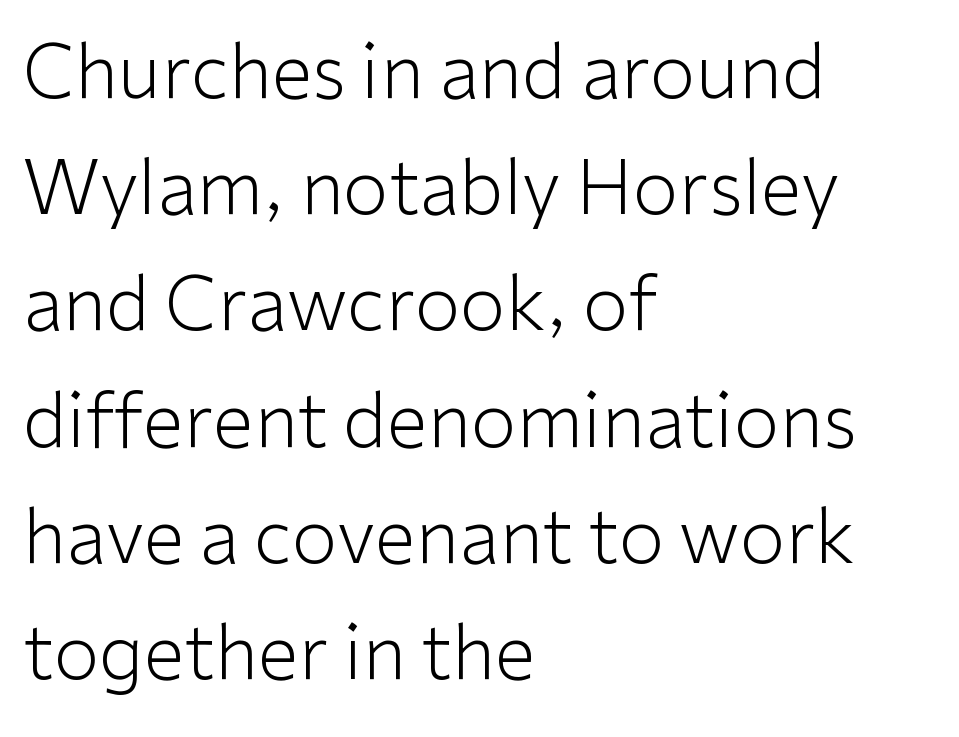
The image shows 74 px light sans-serif type, upright; set left-aligned, normal line spacing (1.57x), normal letter spacing, not underlined; low stroke contrast and a medium x-height.
